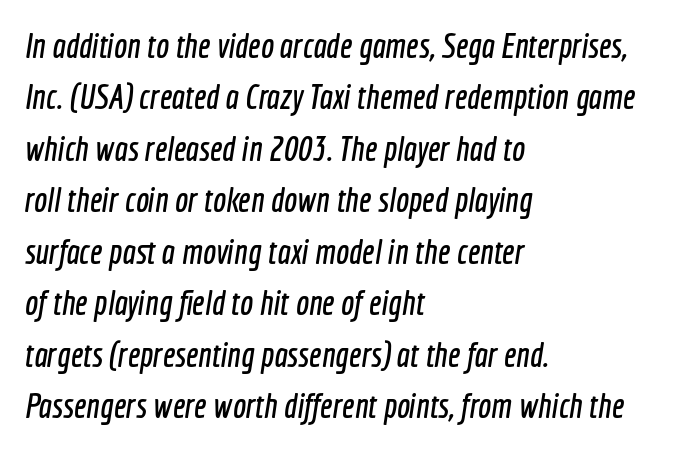
{"serif": "no", "width": "condensed", "x_height": "medium", "monospaced": "no", "underline": "no", "align": "left", "line_spacing": "normal", "line_spacing_ratio": 1.47, "letter_spacing": "normal", "letter_spacing_em": 0.0, "glyph_px": 35}
